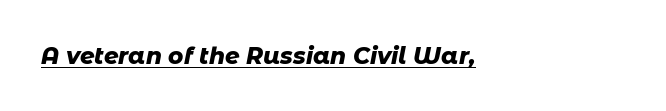
The image shows 23 px bold type, italic (leaning right); set left-aligned, normal letter spacing, underlined.
